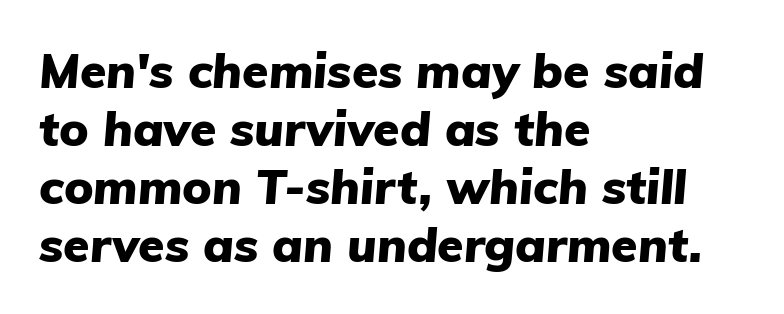
Q: Is the text bold? A: Yes.
Q: Is the text italic (slanted)? A: Yes, it leans right by about 5 degrees.
Q: Is the text underlined? A: No.
Q: How is the paragraph aligned? A: Left-aligned.
Q: Is the spacing between letters normal or unusually wide? A: Normal.
Q: Width (condensed, normal, or wide)? A: Normal.
Q: Stroke contrast? A: Low.
Q: x-height? A: Medium.
Q: Monospaced? A: No.
